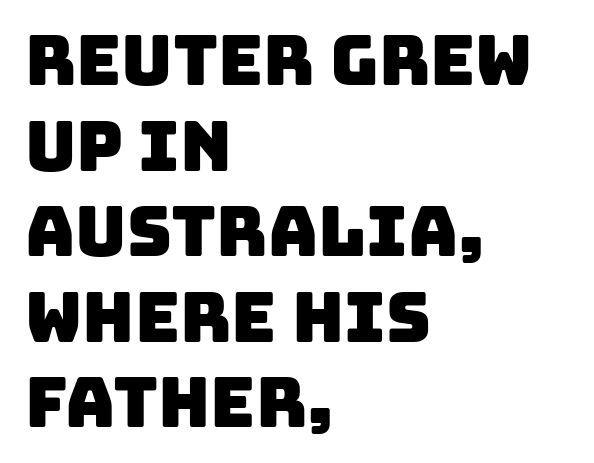
{"serif": "no", "width": "normal", "stroke_contrast": "low", "x_height": "large", "monospaced": "no", "underline": "no", "align": "left", "line_spacing_ratio": 1.24, "letter_spacing": "normal", "letter_spacing_em": 0.0, "glyph_px": 69}
